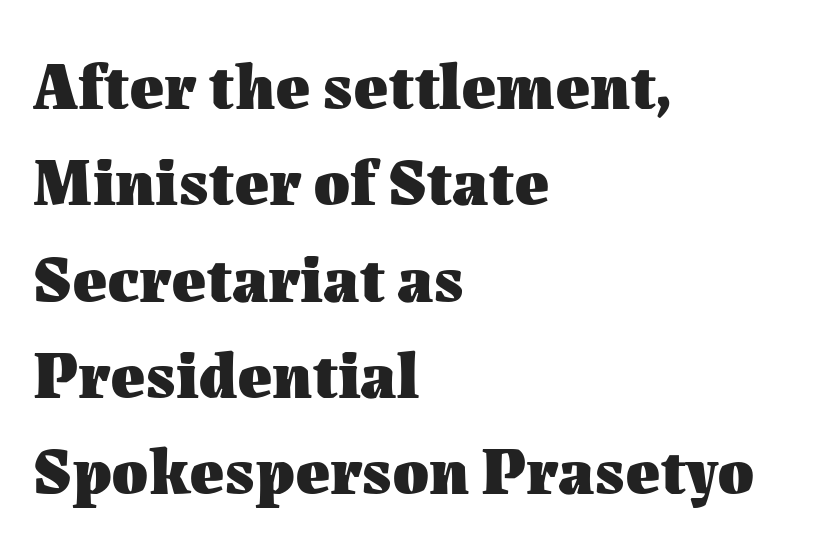
Q: Is the text bold? A: Yes.
Q: Is the text italic (slanted)? A: No, it is upright.
Q: Is the text underlined? A: No.
Q: How is the paragraph aligned? A: Left-aligned.
Q: Is the spacing between letters normal or unusually wide? A: Normal.
Q: Is the spacing between lines tight, normal or loose? A: Normal.
Q: Width (condensed, normal, or wide)? A: Normal.
Q: Stroke contrast? A: Medium.
Q: x-height? A: Medium.
Q: Monospaced? A: No.
